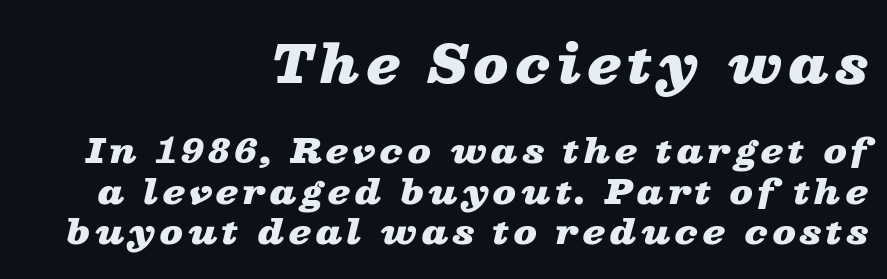
{"italic": "yes", "lean": "right", "slant_degrees": 13, "bold": "yes", "weight": "heavy", "width": "wide", "stroke_contrast": "low", "x_height": "medium", "monospaced": "no", "underline": "no", "align": "right", "line_spacing_ratio": 1.19, "larger_block": "first", "size_ratio": 1.5, "glyph_px": 51}
